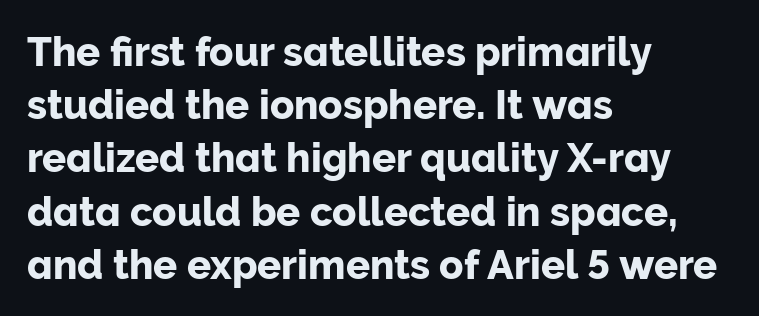
Words appear dense and cohesive because spacing is normal. Beneath every word, the page is bare. This is the regular roman posture of the typeface. A student would call this left alignment; a typographer would say flush left, rag right. Note: no serifs on the glyphs. Varying glyph widths throughout — classic text-font behaviour.
